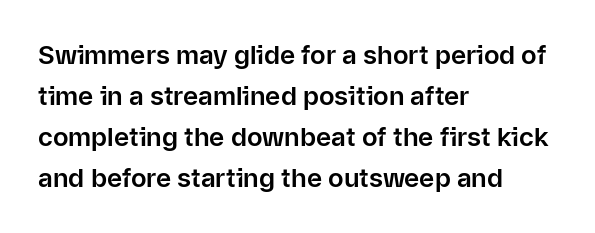
Descenders hang freely into open space. The font's upright variant was chosen for this text. Alignment: flush left. Leading: standard. The letterforms sit shoulder to shoulder at normal distance.
